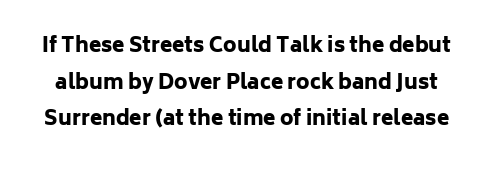
Q: Is the text bold? A: Yes.
Q: Is the text italic (slanted)? A: No, it is upright.
Q: Is the text underlined? A: No.
Q: Is the spacing between letters normal or unusually wide? A: Normal.
